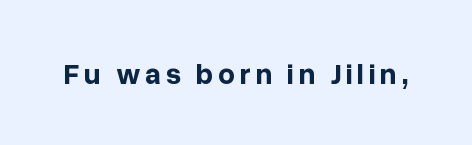
Q: Is the text bold? A: Yes.
Q: Is the text italic (slanted)? A: No, it is upright.
Q: Is the typeface a serif or a sans-serif typeface? A: Sans-serif.
Q: Is the text underlined? A: No.
Q: Width (condensed, normal, or wide)? A: Normal.
Q: Stroke contrast? A: Low.
Q: x-height? A: Medium.
Q: Monospaced? A: No.
